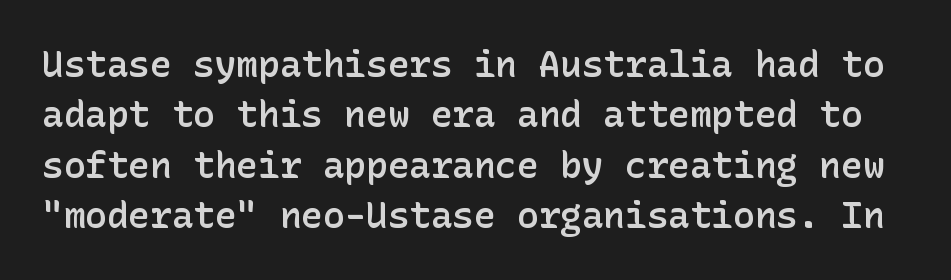
Q: Is the text bold? A: Semi-bold.
Q: Is the text italic (slanted)? A: No, it is upright.
Q: Is the typeface a serif or a sans-serif typeface? A: Sans-serif.
Q: Is the text underlined? A: No.
Q: Is the spacing between letters normal or unusually wide? A: Normal.
Q: Is the spacing between lines tight, normal or loose? A: Normal.
Q: Width (condensed, normal, or wide)? A: Normal.
Q: Stroke contrast? A: Low.
Q: x-height? A: Medium.
